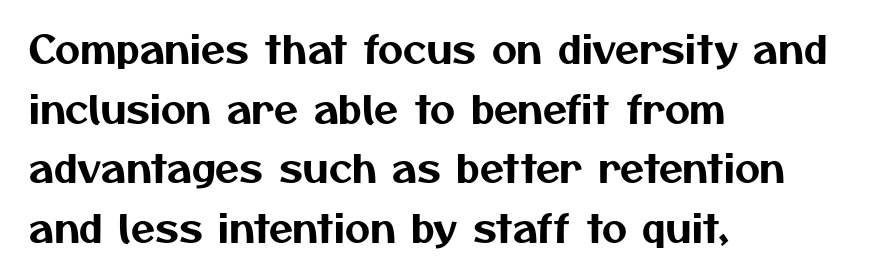
A typesetter would call this proportional, since set widths differ per character. Compared with typical body copy, the letter spacing here is the same. Note: no serifs on the glyphs. All the whitespace from short lines collects on the right. Evenly set lines give the paragraph a standard silhouette.
